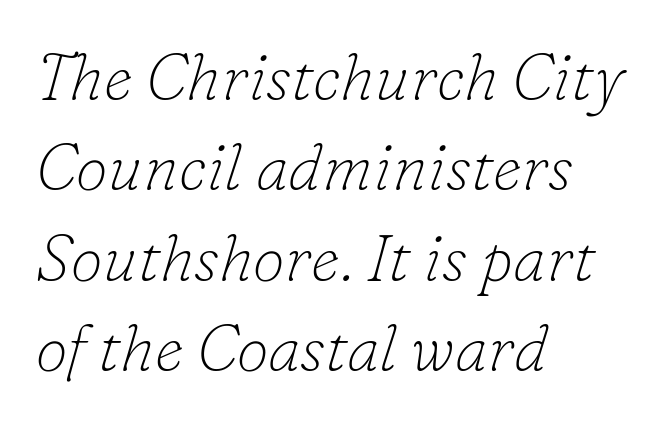
The letterforms sit at book weight or below. Honestly, the row spacing looks completely unremarkable. These lines are rendered in a variable-pitch font. Lines of text with bare space underneath. Notice how the passage keeps a crisp vertical edge on the left only. To sum up the face: it has serifs.
